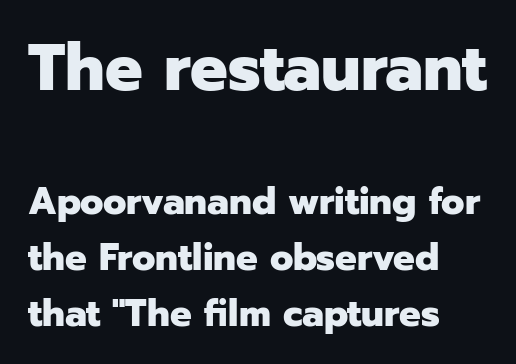
Q: Is the text bold? A: Yes.
Q: Is the text italic (slanted)? A: No, it is upright.
Q: Is the typeface a serif or a sans-serif typeface? A: Sans-serif.
Q: Is the text underlined? A: No.
Q: How is the paragraph aligned? A: Left-aligned.
Q: Is the spacing between letters normal or unusually wide? A: Normal.
Q: Is the spacing between lines tight, normal or loose? A: Normal.
Q: Which block of text is set in a larger size, the first (top) or the second (bottom)? A: The first (top) one.
Q: Width (condensed, normal, or wide)? A: Normal.
Q: Stroke contrast? A: Low.
Q: x-height? A: Medium.
Q: Monospaced? A: No.
